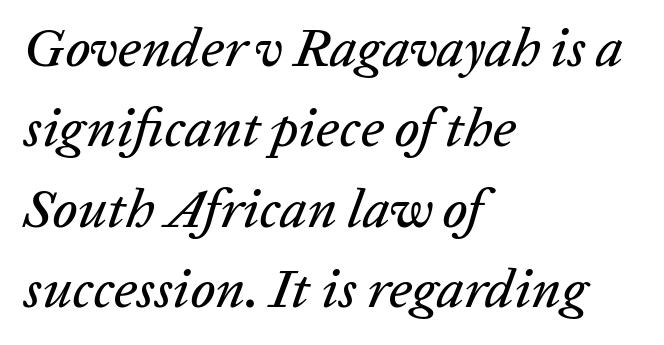
Q: Is the text italic (slanted)? A: Yes, it leans right by about 20 degrees.
Q: Is the text underlined? A: No.
Q: How is the paragraph aligned? A: Left-aligned.
Q: Is the spacing between letters normal or unusually wide? A: Normal.
Q: Is the spacing between lines tight, normal or loose? A: Normal.
Q: Width (condensed, normal, or wide)? A: Normal.
Q: Stroke contrast? A: Low.
Q: x-height? A: Medium.
Q: Monospaced? A: No.
